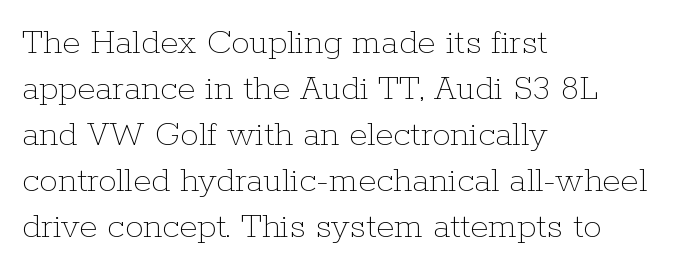
The image shows 37 px thin type, upright; set left-aligned, line spacing 1.24x, normal letter spacing, not underlined; low stroke contrast and a medium x-height.
